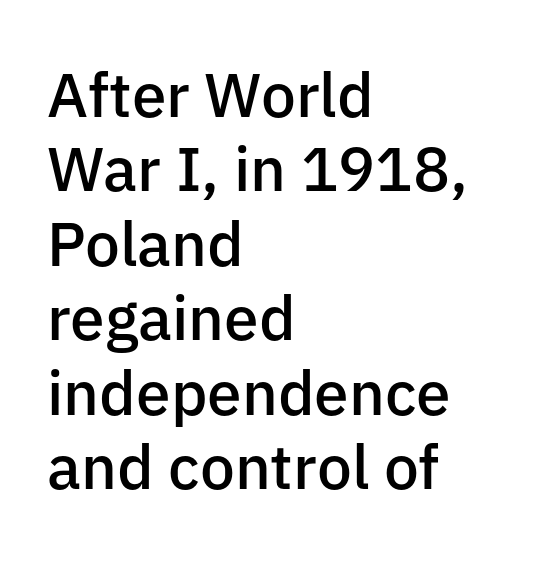
Bare-footed words on every line. The sample has been set in demibold, a notch under bold. Type style note: lacks serifs. Letter spacing: default.
